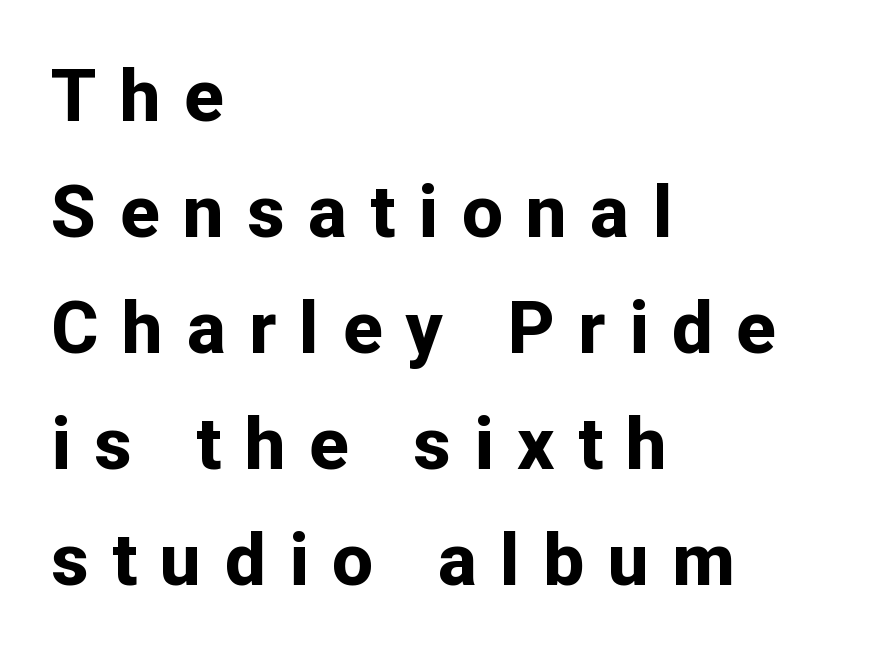
{"serif": "no", "italic": "no", "bold": "yes", "weight": "bold", "width": "normal", "stroke_contrast": "low", "x_height": "medium", "monospaced": "no", "underline": "no", "align": "left", "line_spacing": "normal", "line_spacing_ratio": 1.59, "letter_spacing": "wide", "letter_spacing_em": 0.32, "glyph_px": 73}
